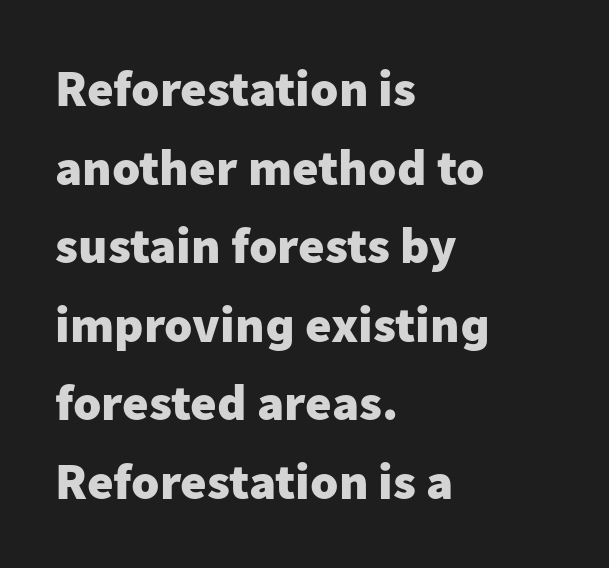
{"serif": "no", "italic": "no", "bold": "yes", "weight": "heavy", "width": "normal", "stroke_contrast": "low", "x_height": "medium", "monospaced": "no", "underline": "no", "align": "left", "line_spacing": "normal", "line_spacing_ratio": 1.54, "letter_spacing": "normal", "letter_spacing_em": 0.0, "glyph_px": 51}
